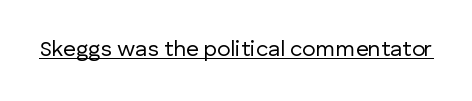
{"italic": "no", "bold": "no", "underline": "yes", "letter_spacing": "normal", "letter_spacing_em": 0.0, "glyph_px": 22}
